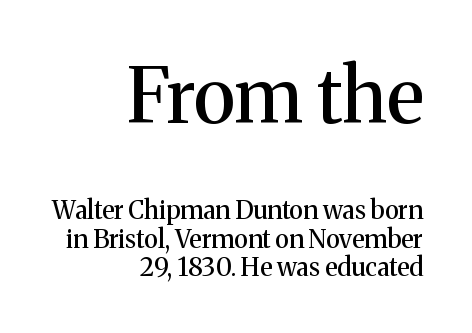
Q: Is the text italic (slanted)? A: No, it is upright.
Q: Is the typeface a serif or a sans-serif typeface? A: Serif.
Q: Is the text underlined? A: No.
Q: How is the paragraph aligned? A: Right-aligned.
Q: Is the spacing between letters normal or unusually wide? A: Normal.
Q: Is the spacing between lines tight, normal or loose? A: Tight.
Q: Which block of text is set in a larger size, the first (top) or the second (bottom)? A: The first (top) one.
Q: Width (condensed, normal, or wide)? A: Normal.
Q: Stroke contrast? A: Medium.
Q: x-height? A: Medium.
Q: Monospaced? A: No.
